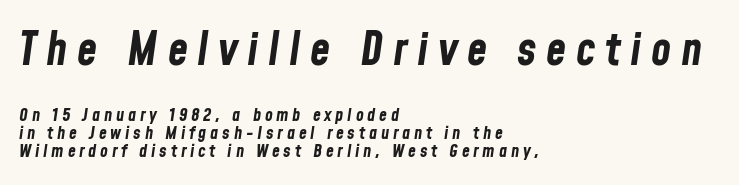
Rule under the text: the space is simply empty. Rendered with sloped, italic letterforms. Quick note: interline space is minimal. The face used here is proportionally spaced, like ordinary book or web type. Every letter is thick-stroked: bold, no question.
